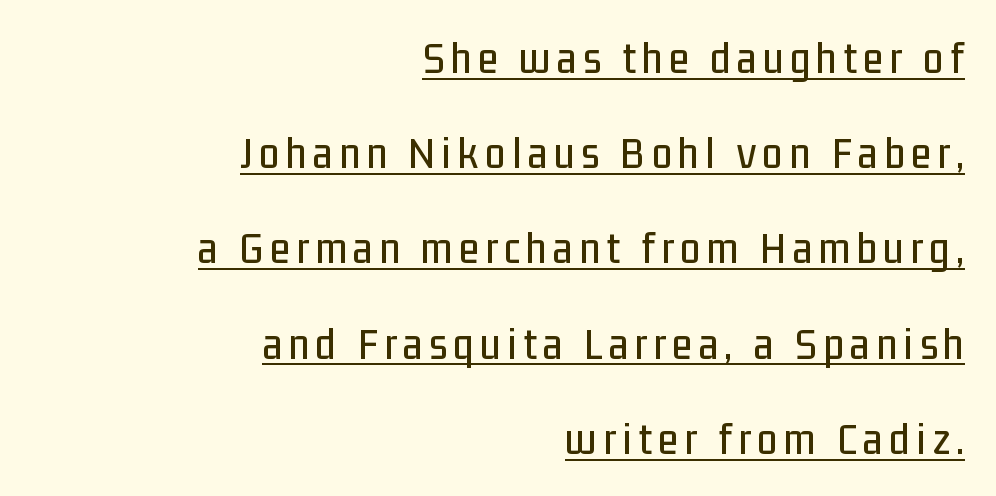
The rendered words wear a rule along their underside. Is there much room between lines? Yes — plenty of vertical air separates them. The paragraph has a hard right edge and a soft left edge. This sample has the flowing, uneven cadence of proportional lettering.
